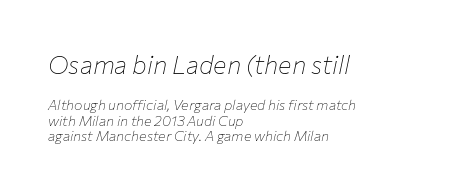
In terms of posture, this sample is oblique. Left-aligned paragraph, ragged on the right. Notice how descenders almost collide with the ascenders below — that's tight leading. The glyphs are unaccompanied by any horizontal stroke below them.
